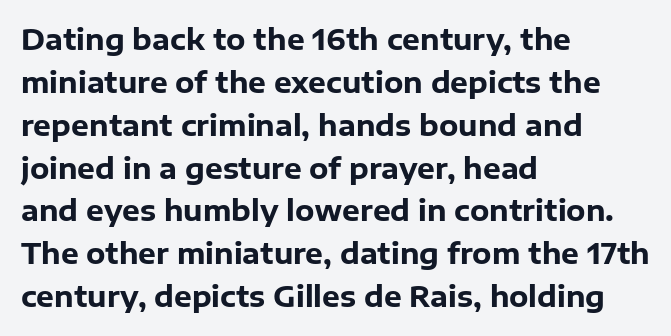
The image shows 28 px heavy sans-serif type, upright; set left-aligned, normal line spacing (1.53x), normal letter spacing, not underlined; low stroke contrast and a medium x-height.
